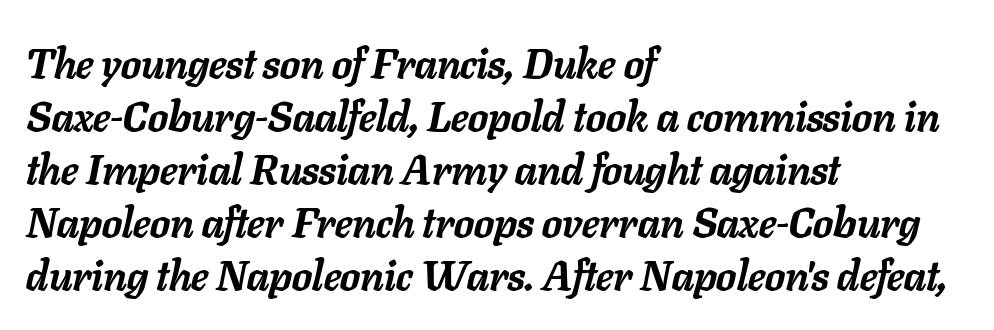
{"italic": "yes", "lean": "right", "slant_degrees": 11, "bold": "yes", "weight": "semibold", "width": "normal", "stroke_contrast": "low", "x_height": "medium", "monospaced": "no", "underline": "no", "align": "left", "line_spacing": "normal", "line_spacing_ratio": 1.26, "letter_spacing": "normal", "letter_spacing_em": 0.0, "glyph_px": 42}
